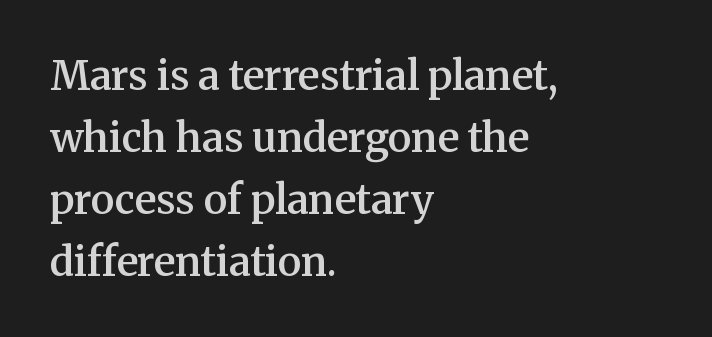
Q: Is the text bold? A: Semi-bold.
Q: Is the text italic (slanted)? A: No, it is upright.
Q: Is the typeface a serif or a sans-serif typeface? A: Serif.
Q: Is the text underlined? A: No.
Q: How is the paragraph aligned? A: Left-aligned.
Q: Is the spacing between letters normal or unusually wide? A: Normal.
Q: Is the spacing between lines tight, normal or loose? A: Normal.
Q: Width (condensed, normal, or wide)? A: Normal.
Q: Stroke contrast? A: Medium.
Q: x-height? A: Medium.
Q: Monospaced? A: No.
